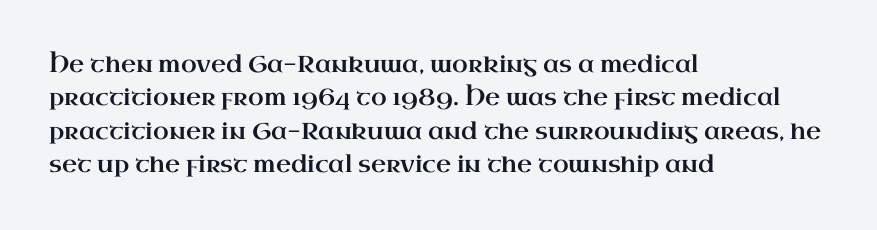
Q: Is the text italic (slanted)? A: No, it is upright.
Q: Is the text underlined? A: No.
Q: How is the paragraph aligned? A: Left-aligned.
Q: Is the spacing between letters normal or unusually wide? A: Normal.
Q: Is the spacing between lines tight, normal or loose? A: Normal.
